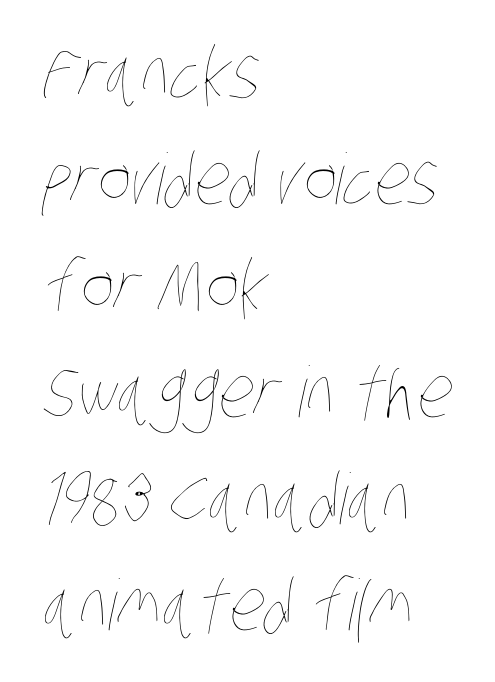
The image shows 70 px thin, condensed type; set left-aligned, normal line spacing (1.52x), normal letter spacing, not underlined; low stroke contrast and a large x-height.
